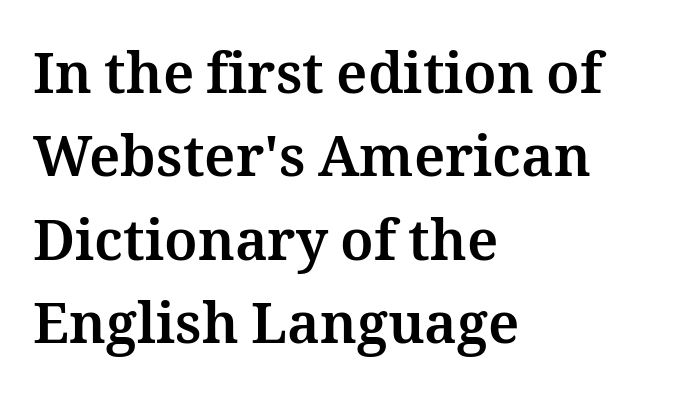
The image shows 56 px bold type, upright; set left-aligned, normal line spacing (1.49x), normal letter spacing, not underlined; medium stroke contrast and a medium x-height.
